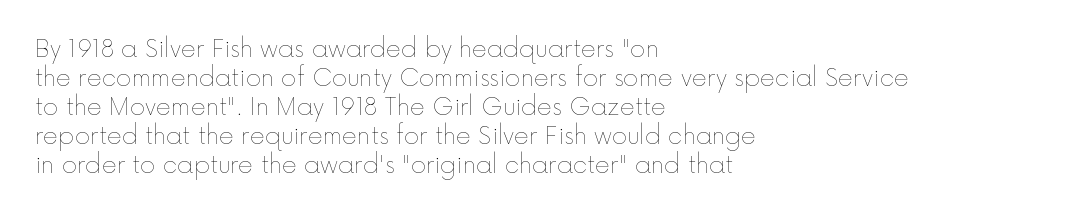
The image shows 23 px text type, upright; set left-aligned, normal line spacing (1.26x), normal letter spacing, not underlined.
